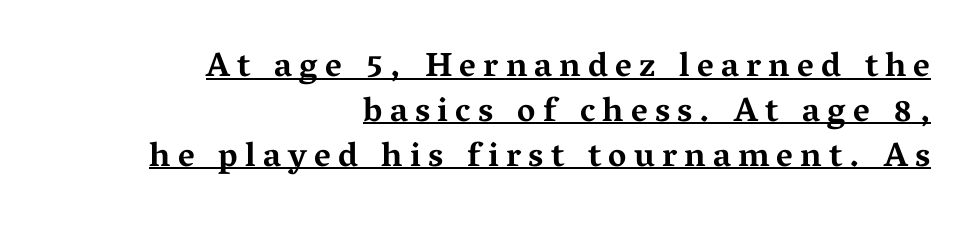
The image shows 34 px bold, wide serif type, upright; set right-aligned, normal line spacing (1.32x), unusually wide letter spacing (+0.21 em), underlined; medium stroke contrast and a medium x-height.
